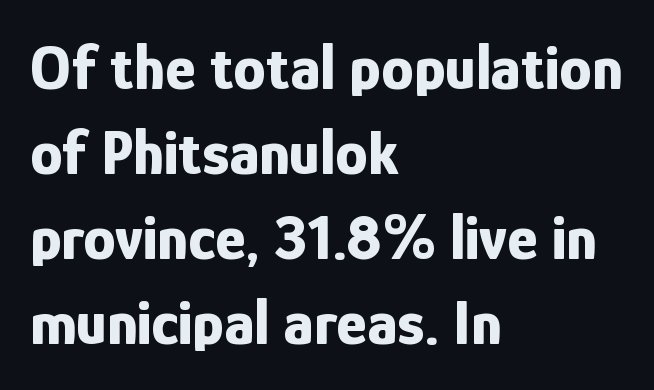
Q: Is the text bold? A: Yes.
Q: Is the text italic (slanted)? A: No, it is upright.
Q: Is the typeface a serif or a sans-serif typeface? A: Sans-serif.
Q: Is the text underlined? A: No.
Q: How is the paragraph aligned? A: Left-aligned.
Q: Is the spacing between letters normal or unusually wide? A: Normal.
Q: Is the spacing between lines tight, normal or loose? A: Normal.
Q: Width (condensed, normal, or wide)? A: Condensed.
Q: Stroke contrast? A: Low.
Q: x-height? A: Medium.
Q: Monospaced? A: No.
